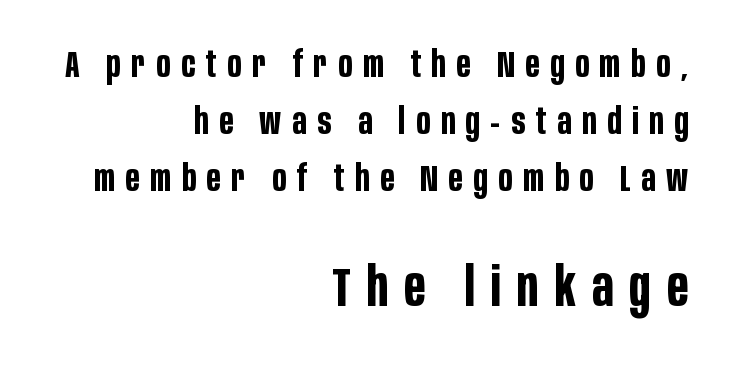
Varying glyph widths throughout — classic text-font behaviour. Is there any slant? The stems are plumb. Line endings align vertically; line beginnings do not. You could only call the tracking loose — the letters float apart. The specimen omits any rule beneath the text block's lines. The typeface chosen for these lines omits serifs.
